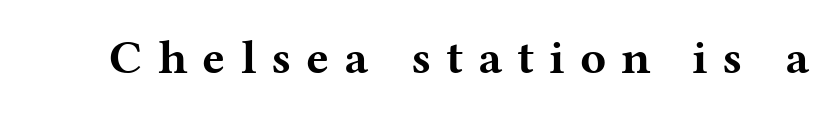
{"serif": "yes", "italic": "no", "bold": "yes", "weight": "bold", "width": "wide", "stroke_contrast": "medium", "x_height": "medium", "monospaced": "no", "underline": "no", "letter_spacing": "wide", "letter_spacing_em": 0.31, "glyph_px": 48}
